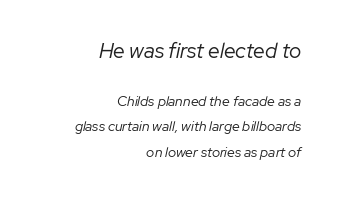
The image shows 21 px text type, italic (leaning right); set right-aligned, line spacing 1.82x, normal letter spacing, not underlined; the first (top) block is 1.5x larger.
